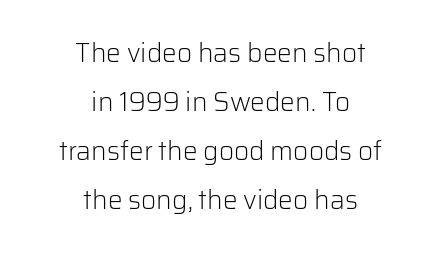
The image shows 26 px text type, upright; set centered, line spacing 1.89x, normal letter spacing, not underlined.
